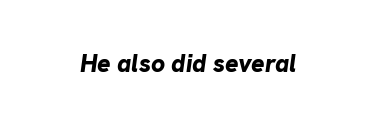
A typesetter would mark this as italic. In terms of letterspacing, this is plain default setting. Heavy, bold letterforms. Honestly, there is no underline to notice here at all.
